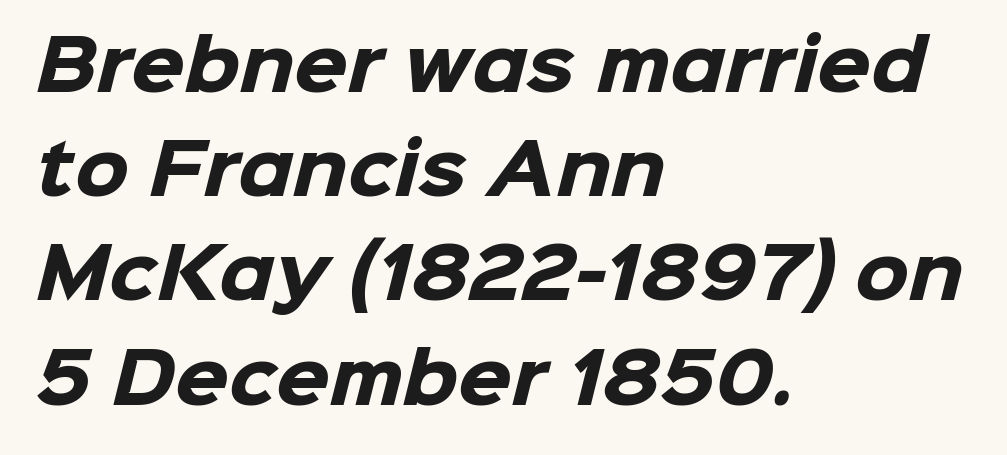
{"serif": "no", "bold": "yes", "weight": "heavy", "width": "normal", "stroke_contrast": "low", "x_height": "medium", "monospaced": "no", "underline": "no", "align": "left", "line_spacing": "normal", "line_spacing_ratio": 1.51, "letter_spacing": "normal", "letter_spacing_em": 0.0, "glyph_px": 69}
